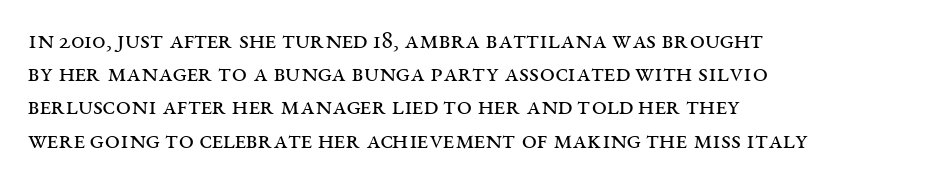
The image shows 27 px text type, upright; set left-aligned, line spacing 1.23x, normal letter spacing, not underlined.
